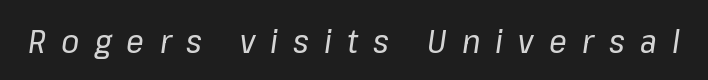
Q: Is the text bold? A: No.
Q: Is the text italic (slanted)? A: Yes, it leans right by about 8 degrees.
Q: Is the text underlined? A: No.
Q: Is the spacing between letters normal or unusually wide? A: Unusually wide.
Q: Width (condensed, normal, or wide)? A: Normal.
Q: Stroke contrast? A: Low.
Q: x-height? A: Medium.
Q: Monospaced? A: No.
